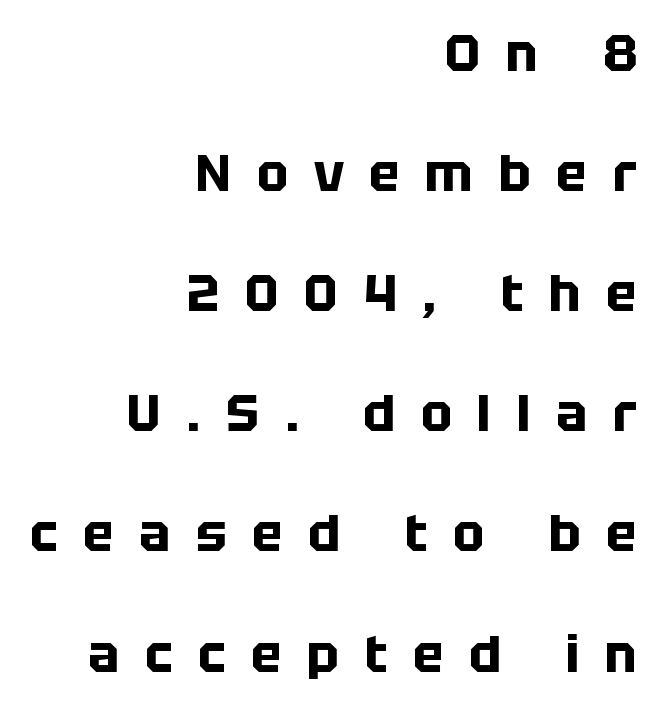
One-word summary of the alignment: right. Glance below the letters and you will spot only blank space. Short note: letters widely spaced. A typesetter would label this face a sans.
